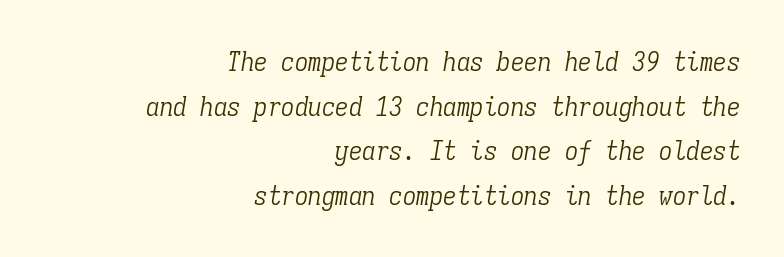
This rendering leaves character spacing at its baseline value. Unmarked baselines from the first word to the last. Compared with typical paragraphs, the rows here are spaced about the same. The passage shown leans; its letterforms are oblique.
